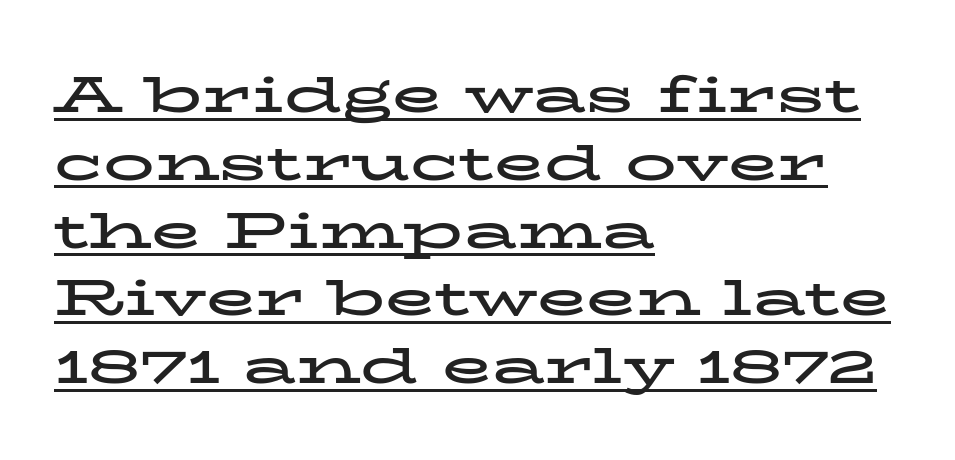
{"serif": "yes", "italic": "no", "bold": "yes", "weight": "bold", "width": "wide", "stroke_contrast": "low", "x_height": "medium", "monospaced": "no", "underline": "yes", "align": "left", "line_spacing": "normal", "line_spacing_ratio": 1.33, "letter_spacing": "normal", "letter_spacing_em": 0.0, "glyph_px": 51}
